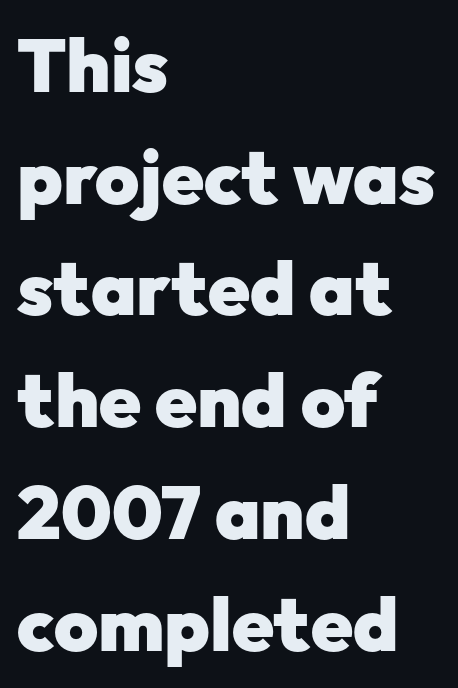
{"serif": "no", "italic": "no", "bold": "yes", "weight": "heavy", "width": "normal", "stroke_contrast": "low", "x_height": "medium", "monospaced": "no", "underline": "no", "align": "left", "line_spacing": "normal", "line_spacing_ratio": 1.49, "letter_spacing": "normal", "letter_spacing_em": 0.0, "glyph_px": 75}
